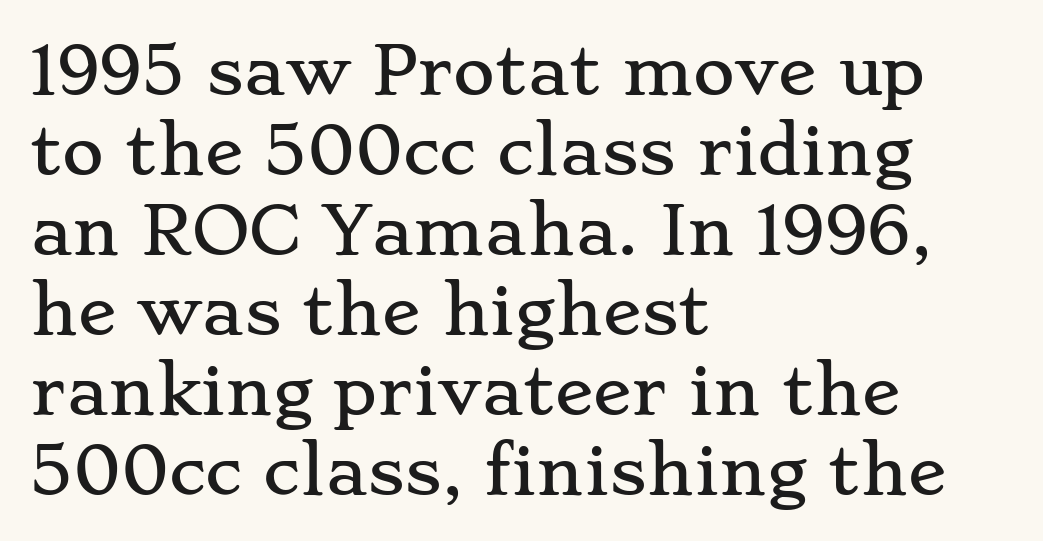
Q: Is the text italic (slanted)? A: No, it is upright.
Q: Is the typeface a serif or a sans-serif typeface? A: Serif.
Q: Is the text underlined? A: No.
Q: How is the paragraph aligned? A: Left-aligned.
Q: Is the spacing between letters normal or unusually wide? A: Normal.
Q: Is the spacing between lines tight, normal or loose? A: Normal.
Q: Width (condensed, normal, or wide)? A: Wide.
Q: Stroke contrast? A: Low.
Q: x-height? A: Small.
Q: Monospaced? A: No.
